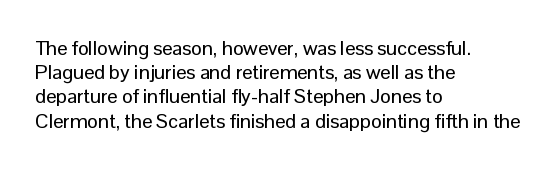
{"italic": "no", "underline": "no", "align": "left", "line_spacing_ratio": 1.21, "letter_spacing": "normal", "letter_spacing_em": 0.0, "glyph_px": 20}
